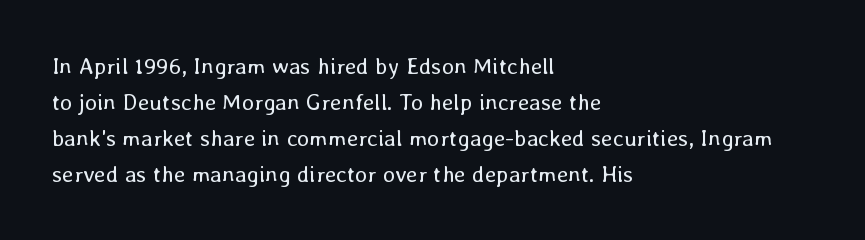
Q: Is the text bold? A: No.
Q: Is the text italic (slanted)? A: No, it is upright.
Q: Is the text underlined? A: No.
Q: How is the paragraph aligned? A: Left-aligned.
Q: Is the spacing between letters normal or unusually wide? A: Normal.
Q: Is the spacing between lines tight, normal or loose? A: Normal.
